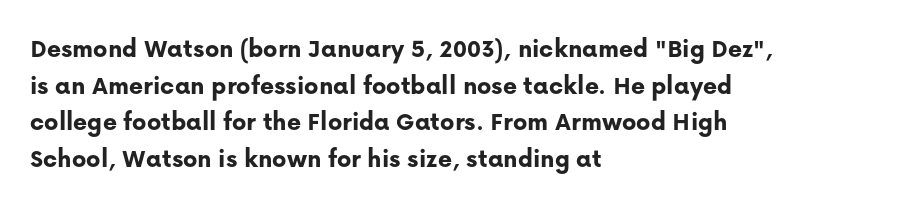
{"italic": "no", "bold": "yes", "underline": "no", "align": "left", "line_spacing": "normal", "line_spacing_ratio": 1.36, "letter_spacing": "normal", "letter_spacing_em": 0.0, "glyph_px": 27}
